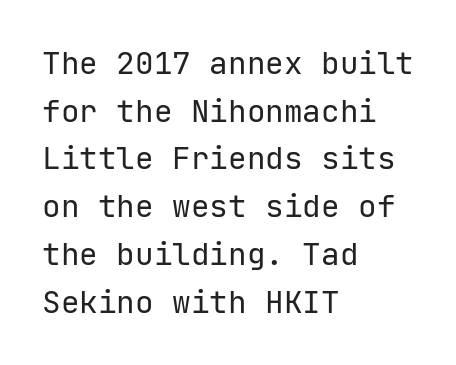
{"serif": "no", "italic": "no", "bold": "no", "weight": "regular", "width": "normal", "stroke_contrast": "low", "x_height": "medium", "underline": "no", "align": "left", "line_spacing": "normal", "line_spacing_ratio": 1.54, "letter_spacing": "normal", "letter_spacing_em": 0.0, "glyph_px": 31}
